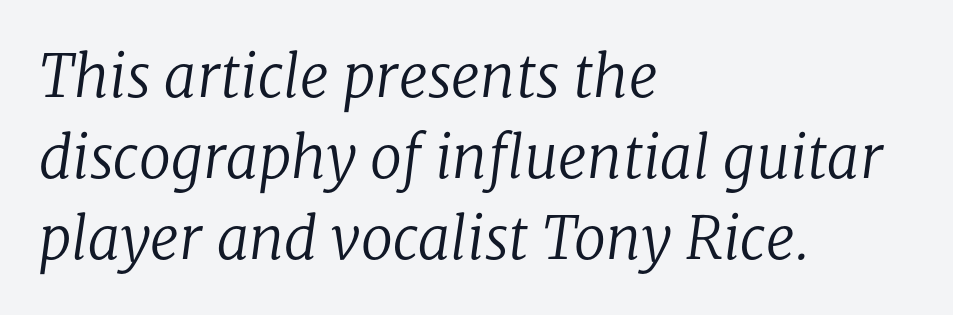
The image shows 58 px regular-weight serif type, italic (leaning right); set left-aligned, normal line spacing (1.4x), normal letter spacing, not underlined; low stroke contrast and a medium x-height.
